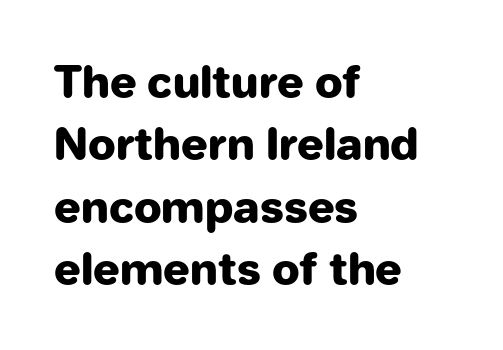
{"serif": "no", "italic": "no", "bold": "yes", "weight": "heavy", "width": "normal", "stroke_contrast": "low", "x_height": "medium", "monospaced": "no", "underline": "no", "align": "left", "line_spacing": "normal", "line_spacing_ratio": 1.42, "letter_spacing": "normal", "letter_spacing_em": 0.0, "glyph_px": 44}
